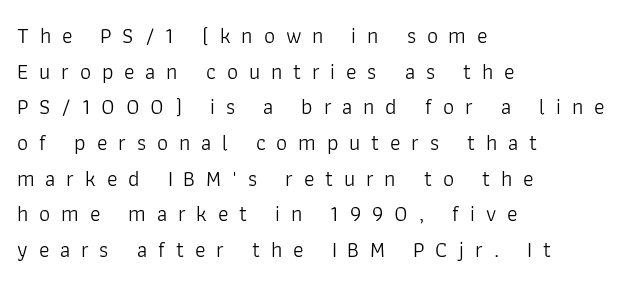
{"italic": "no", "bold": "no", "underline": "no", "align": "left", "line_spacing": "normal", "line_spacing_ratio": 1.62, "letter_spacing": "wide", "letter_spacing_em": 0.49, "glyph_px": 22}
